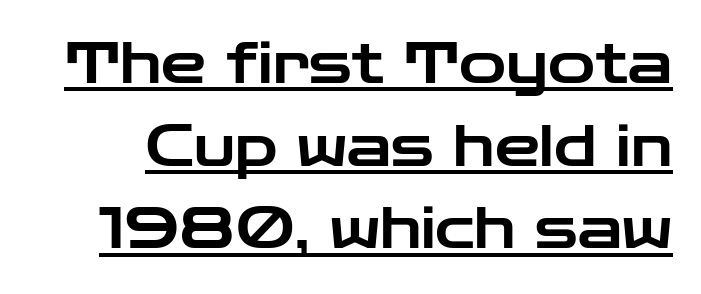
Q: Is the text italic (slanted)? A: No, it is upright.
Q: Is the typeface a serif or a sans-serif typeface? A: Sans-serif.
Q: Is the text underlined? A: Yes.
Q: Is the spacing between letters normal or unusually wide? A: Normal.
Q: Is the spacing between lines tight, normal or loose? A: Normal.
Q: Width (condensed, normal, or wide)? A: Wide.
Q: Stroke contrast? A: Low.
Q: x-height? A: Medium.
Q: Monospaced? A: No.
